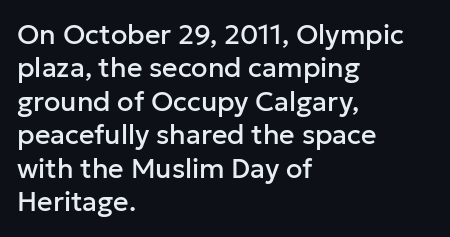
{"italic": "no", "underline": "no", "align": "left", "line_spacing_ratio": 1.24, "letter_spacing": "normal", "letter_spacing_em": 0.0, "glyph_px": 27}
